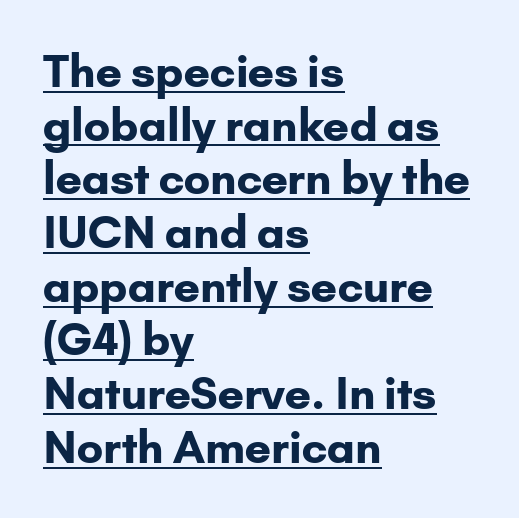
The image shows 44 px bold sans-serif type, upright; set left-aligned, line spacing 1.22x, normal letter spacing, underlined; low stroke contrast and a small x-height.
